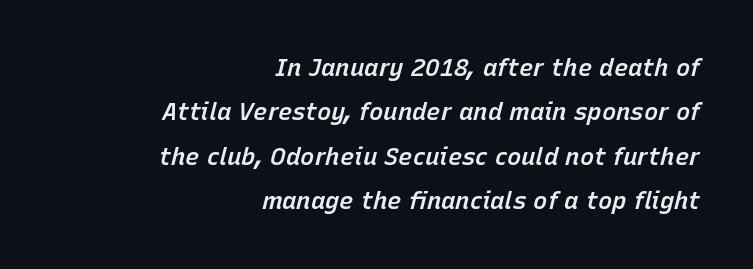
The image shows 24 px text type, italic (leaning right); set right-aligned, line spacing 1.85x, normal letter spacing, not underlined.
